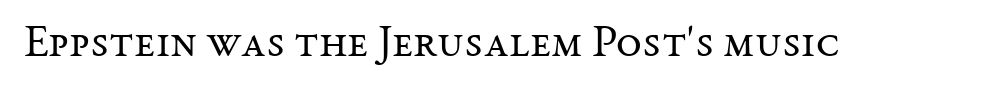
The strokes are not fattened; the text isn't bold. The horizontal fit of the characters is conventional and even. Each letter keeps its own natural width here, so spacing adapts to shape. Do the letters lean? They stand straight. What kind of face is this? One with serifs. Letters rest on an invisible, unmarked baseline.
